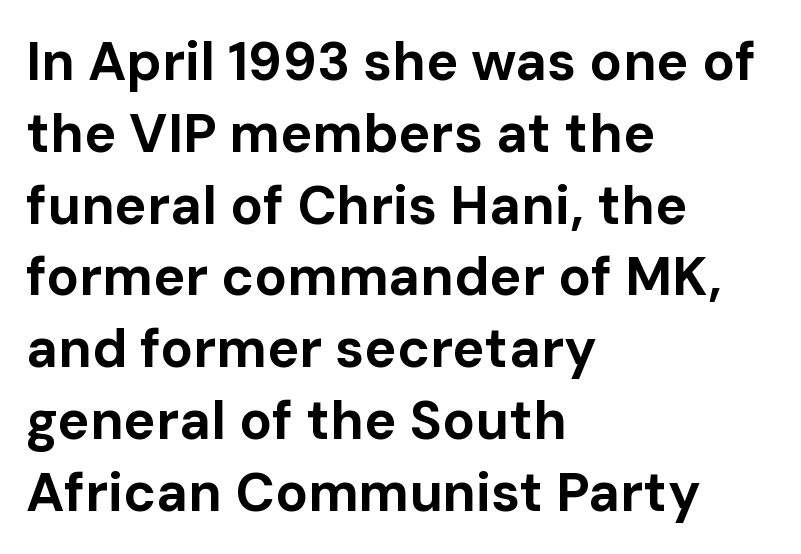
The image shows 54 px bold sans-serif type, upright; set left-aligned, normal line spacing (1.33x), normal letter spacing, not underlined; low stroke contrast and a medium x-height.
